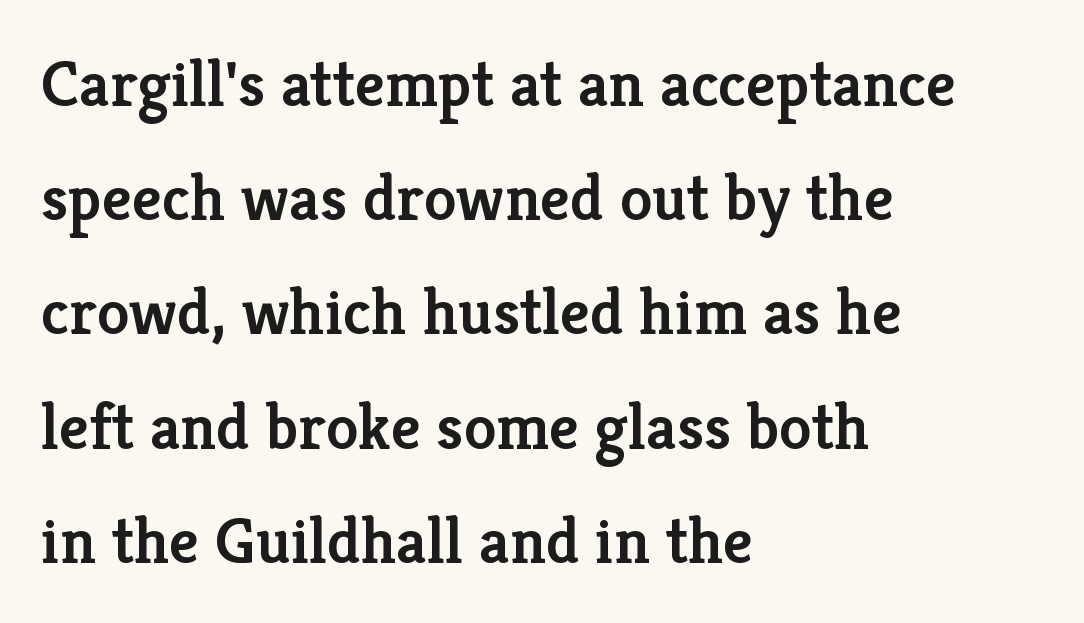
This rendering features lettering with no underline. Posture: straight, roman, zero tilt. The rendering keeps characters at their native spacing. Think of a printed novel: that variable character pitch is what you see here.
